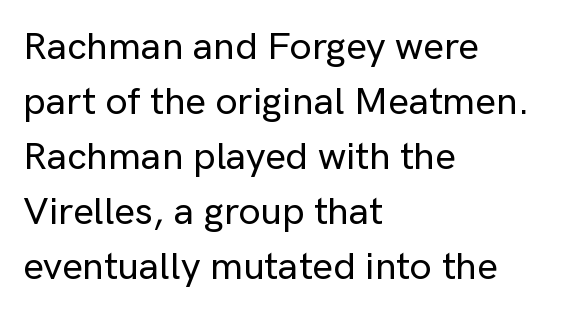
{"serif": "no", "italic": "no", "width": "normal", "stroke_contrast": "low", "x_height": "medium", "monospaced": "no", "underline": "no", "align": "left", "line_spacing": "normal", "line_spacing_ratio": 1.41, "letter_spacing": "normal", "letter_spacing_em": 0.0, "glyph_px": 39}
